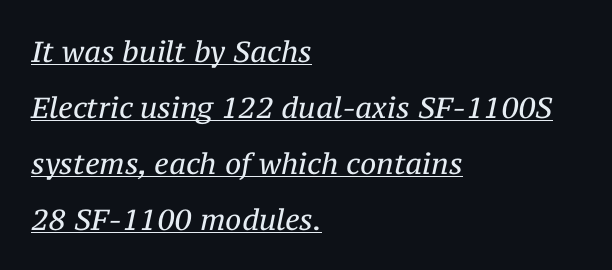
{"serif": "yes", "italic": "yes", "lean": "right", "slant_degrees": 12, "bold": "no", "weight": "regular", "width": "normal", "stroke_contrast": "medium", "x_height": "medium", "monospaced": "no", "underline": "yes", "align": "left", "line_spacing": "loose", "line_spacing_ratio": 1.93, "letter_spacing": "normal", "letter_spacing_em": 0.0, "glyph_px": 29}
